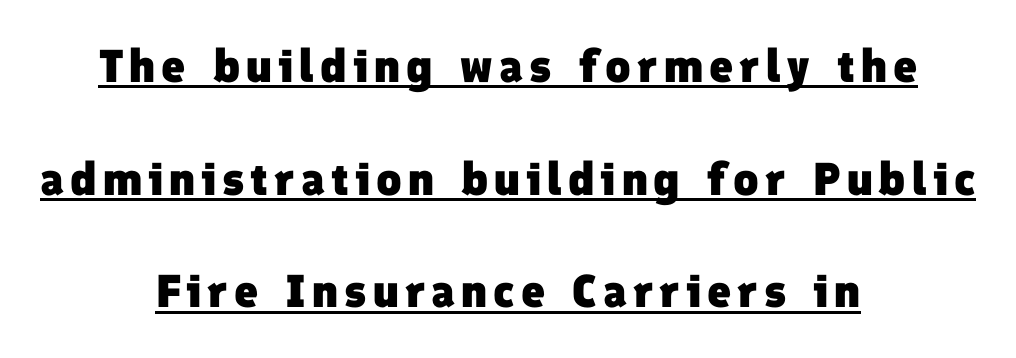
The image shows 46 px heavy sans-serif type; set centered, loose line spacing (2.45x), underlined; low stroke contrast and a medium x-height.
